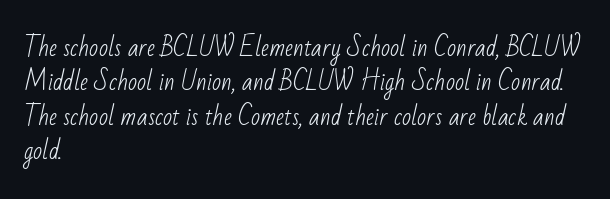
Q: Is the text bold? A: No.
Q: Is the text underlined? A: No.
Q: How is the paragraph aligned? A: Left-aligned.
Q: Is the spacing between letters normal or unusually wide? A: Normal.
Q: Is the spacing between lines tight, normal or loose? A: Normal.
